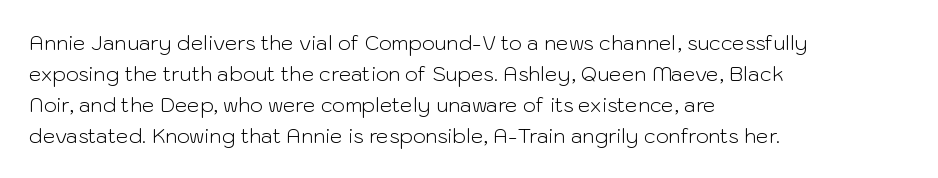
The image shows 20 px text type, upright; set left-aligned, normal line spacing (1.55x), normal letter spacing, not underlined.
